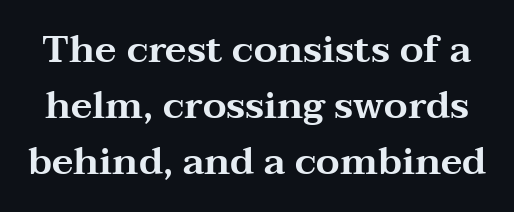
Q: Is the text italic (slanted)? A: No, it is upright.
Q: Is the typeface a serif or a sans-serif typeface? A: Serif.
Q: Is the text underlined? A: No.
Q: Is the spacing between letters normal or unusually wide? A: Normal.
Q: Is the spacing between lines tight, normal or loose? A: Normal.
Q: Width (condensed, normal, or wide)? A: Wide.
Q: Stroke contrast? A: Medium.
Q: x-height? A: Medium.
Q: Monospaced? A: No.
